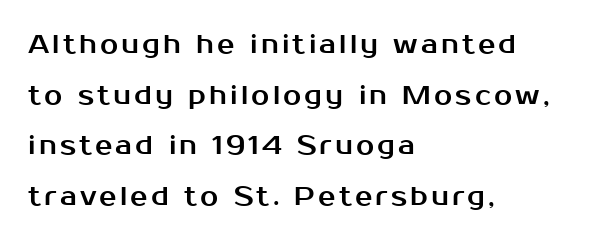
The image shows 26 px text type, upright; set left-aligned, loose line spacing (1.95x), not underlined.
